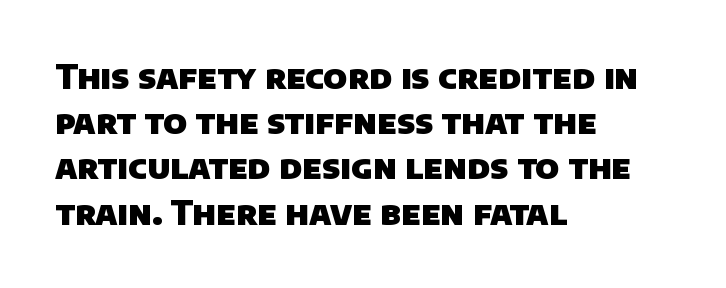
The image shows 33 px heavy sans-serif type; set left-aligned, normal line spacing (1.37x), normal letter spacing, not underlined; low stroke contrast and a large x-height.
